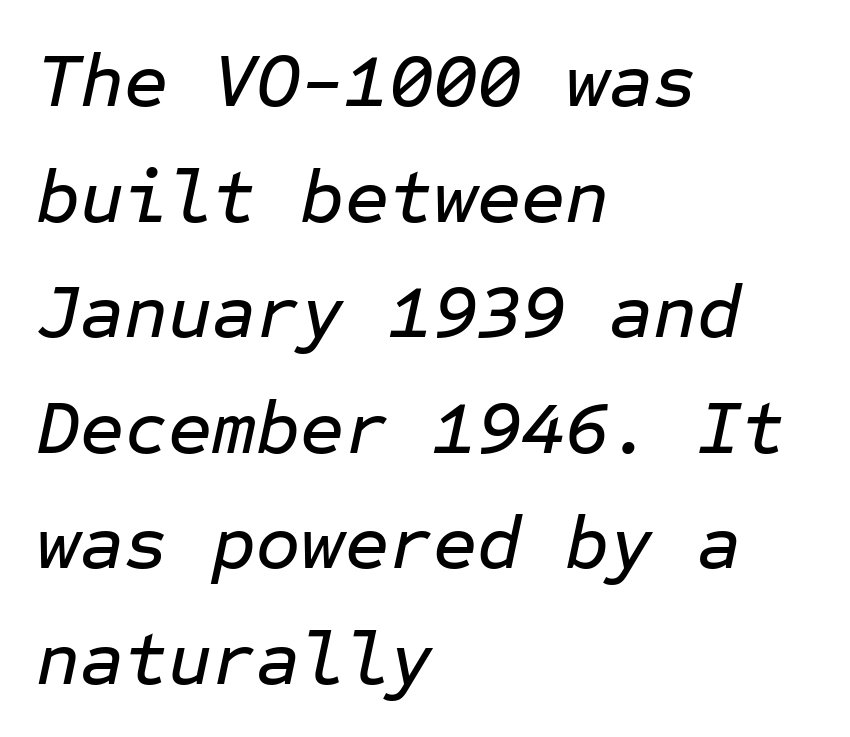
The area under the type is left untouched. Spacing verdict: monospaced, one width for all characters. Leftover space on each line is placed entirely after the last word. The glyphs look as if they've been sheared to an angle. Reading down the column, the eye jumps a familiar distance to each next line. Each word holds together tightly as a unit, with standard inter-letter gaps.
